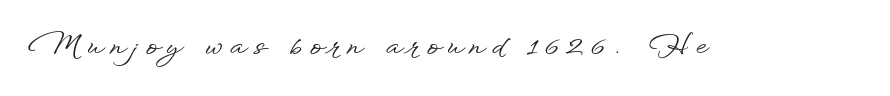
The image shows 28 px wide sans-serif type; set unusually wide letter spacing (+0.26 em), not underlined; low stroke contrast and a small x-height.
